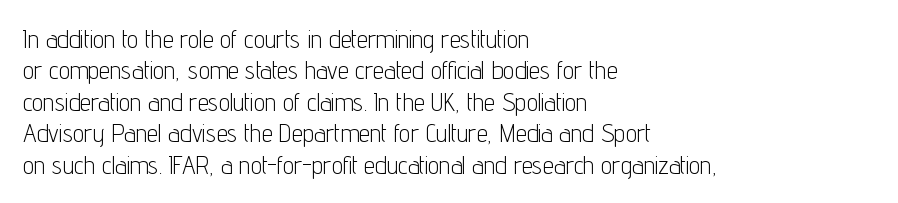
{"italic": "no", "bold": "no", "underline": "no", "align": "left", "line_spacing": "normal", "line_spacing_ratio": 1.26, "letter_spacing": "normal", "letter_spacing_em": 0.0, "glyph_px": 25}
